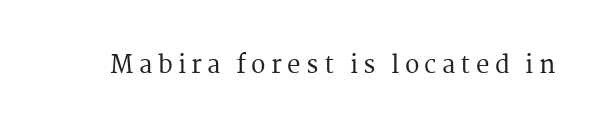
The image shows 24 px text type, upright; set unusually wide letter spacing (+0.22 em), not underlined.
